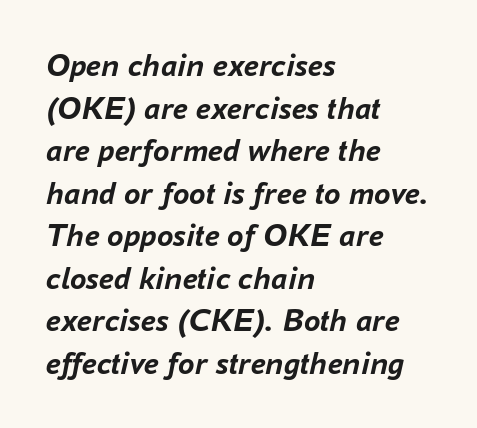
The image shows 33 px semibold type, italic (leaning right); set left-aligned, normal line spacing (1.29x), normal letter spacing, not underlined; low stroke contrast and a medium x-height.
